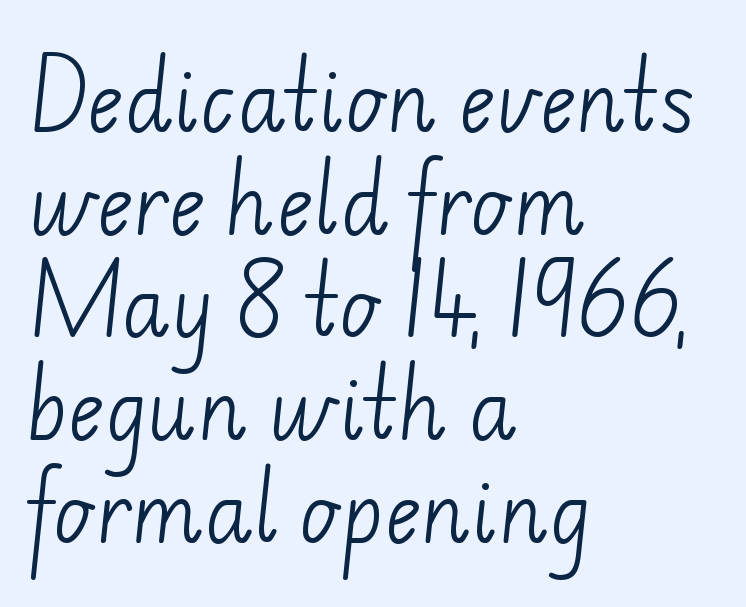
The image shows 79 px light sans-serif type; set left-aligned, normal line spacing (1.3x), normal letter spacing, not underlined; low stroke contrast and a small x-height.
